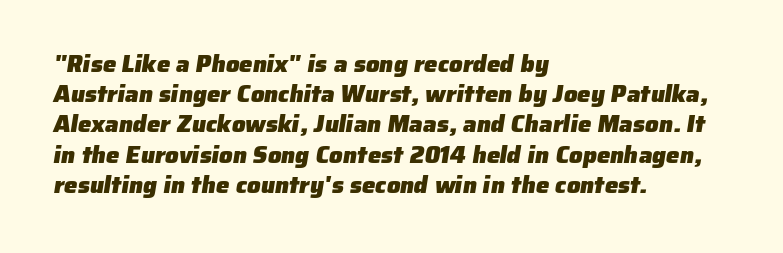
Q: Is the text bold? A: Yes.
Q: Is the text underlined? A: No.
Q: How is the paragraph aligned? A: Left-aligned.
Q: Is the spacing between letters normal or unusually wide? A: Normal.
Q: Is the spacing between lines tight, normal or loose? A: Normal.
